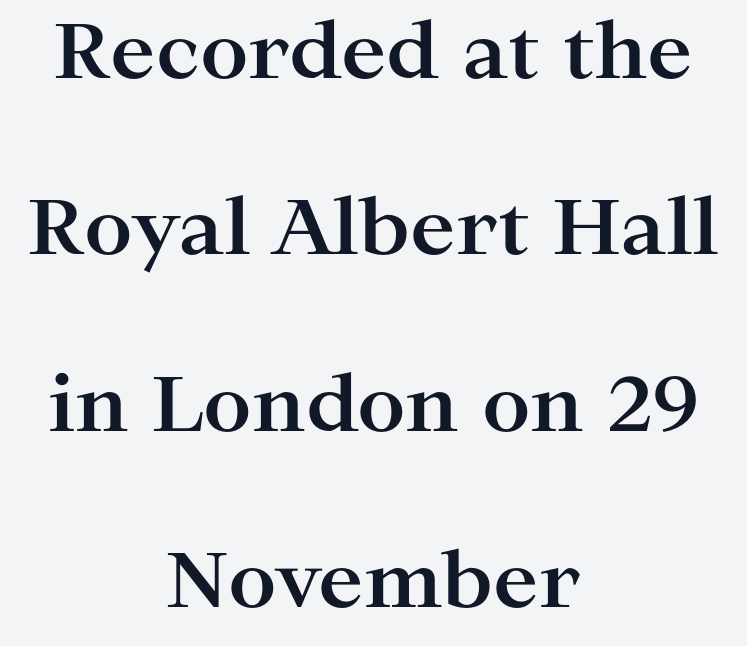
The image shows 76 px bold, wide serif type, upright; set centered, loose line spacing (2.32x), normal letter spacing, not underlined; high stroke contrast and a medium x-height.
